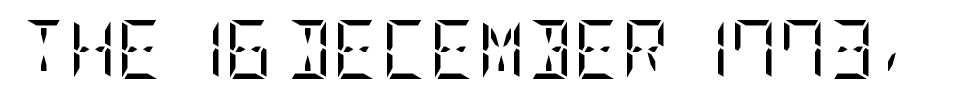
{"serif": "yes", "italic": "no", "bold": "no", "weight": "regular", "width": "condensed", "stroke_contrast": "low", "x_height": "large", "underline": "no", "letter_spacing": "normal", "letter_spacing_em": 0.0, "glyph_px": 59}
